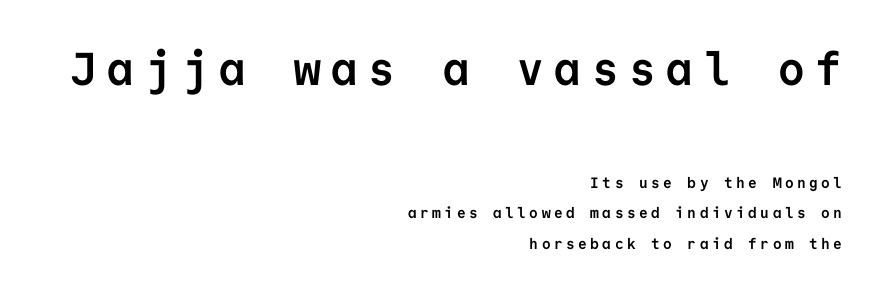
{"serif": "no", "italic": "no", "bold": "yes", "weight": "semibold", "width": "normal", "stroke_contrast": "low", "x_height": "medium", "monospaced": "yes", "underline": "no", "align": "right", "line_spacing": "loose", "line_spacing_ratio": 2.04, "letter_spacing": "wide", "letter_spacing_em": 0.23, "larger_block": "first", "size_ratio": 3.07, "glyph_px": 46}
